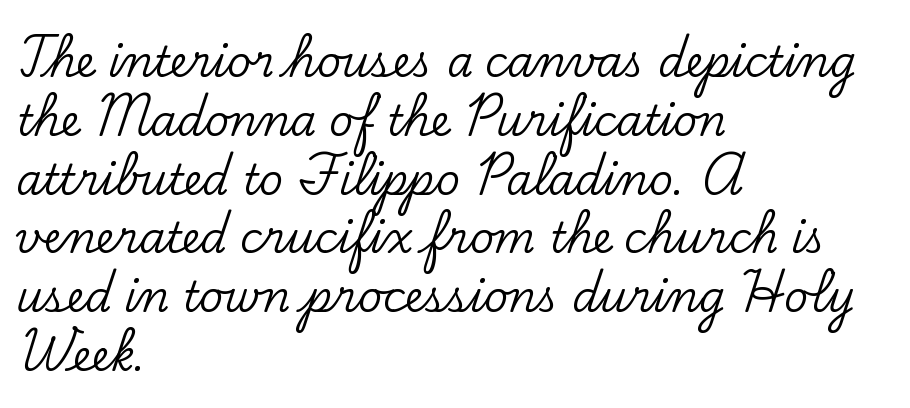
The image shows 42 px serif type; set left-aligned, normal line spacing (1.4x), normal letter spacing, not underlined; low stroke contrast and a small x-height.
